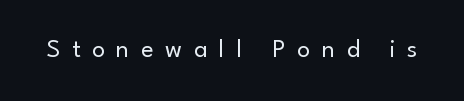
Plain, unruled lines of type. Notice how the stems are strictly vertical — no italics here. Is the letter spacing exaggerated? Yes — the characters are pushed far apart. Is the type heavy? It reads as light-to-regular instead.
